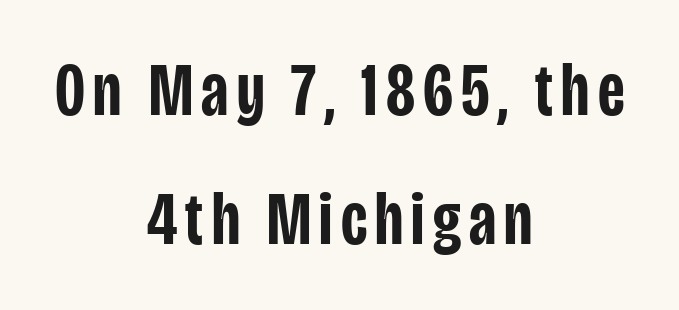
Q: Is the text bold? A: Semi-bold.
Q: Is the text italic (slanted)? A: No, it is upright.
Q: Is the typeface a serif or a sans-serif typeface? A: Sans-serif.
Q: Is the text underlined? A: No.
Q: How is the paragraph aligned? A: Centered.
Q: Width (condensed, normal, or wide)? A: Condensed.
Q: Stroke contrast? A: Low.
Q: x-height? A: Large.
Q: Monospaced? A: No.
